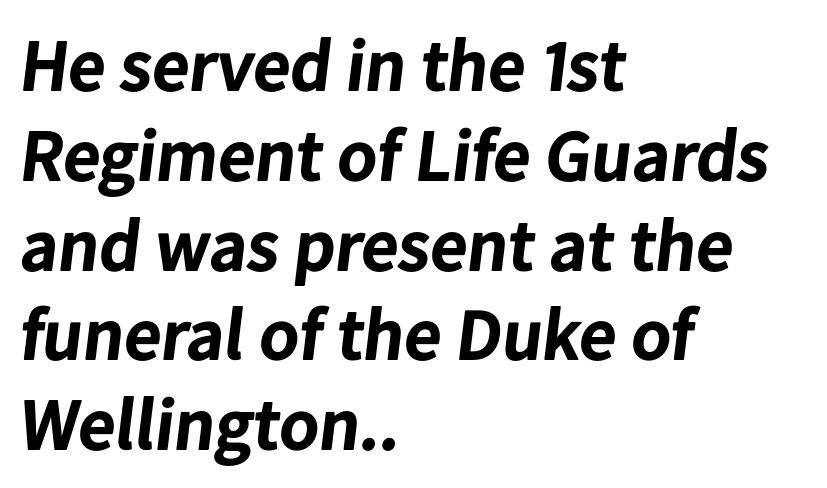
{"serif": "no", "bold": "yes", "weight": "bold", "width": "normal", "stroke_contrast": "low", "x_height": "medium", "monospaced": "no", "underline": "no", "align": "left", "line_spacing_ratio": 1.23, "letter_spacing": "normal", "letter_spacing_em": 0.0, "glyph_px": 73}
